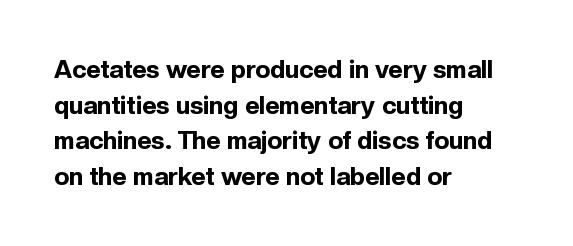
This rendering leaves character spacing at its baseline value. Any mark beneath the type? The region is blank. This is roman type, the default non-slanted kind. Pretty heavy lettering here — definitely bold. Notice how descenders clear the ascenders below comfortably — that's standard leading. All the whitespace from short lines collects on the right.
